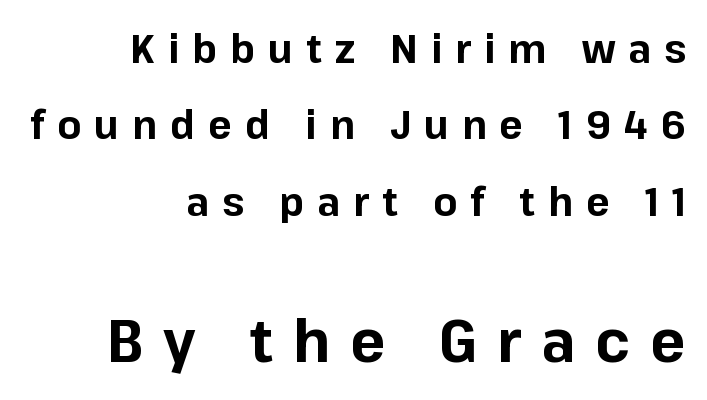
The area under the type is left untouched. The lines are quadded right. Is this a fixed-width face? No — the glyphs have proportional, varying widths. Ordinary non-slanted type is in use.
